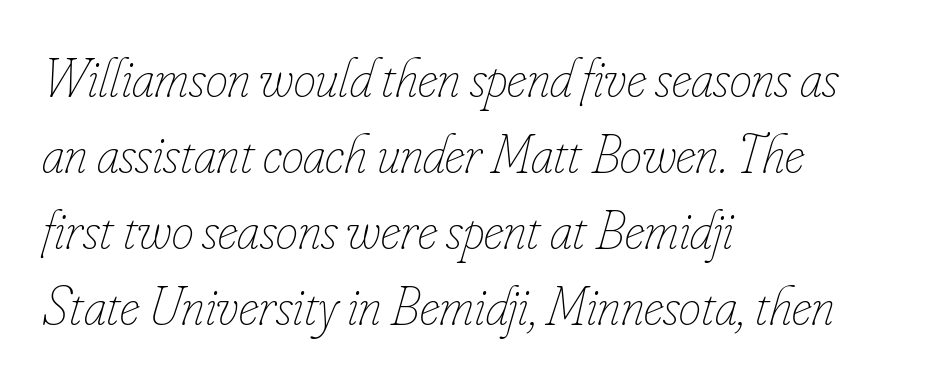
Q: Is the text bold? A: No.
Q: Is the text italic (slanted)? A: Yes, it leans right by about 16 degrees.
Q: Is the text underlined? A: No.
Q: How is the paragraph aligned? A: Left-aligned.
Q: Is the spacing between letters normal or unusually wide? A: Normal.
Q: Is the spacing between lines tight, normal or loose? A: Normal.
Q: Width (condensed, normal, or wide)? A: Condensed.
Q: Stroke contrast? A: Low.
Q: x-height? A: Small.
Q: Monospaced? A: No.
